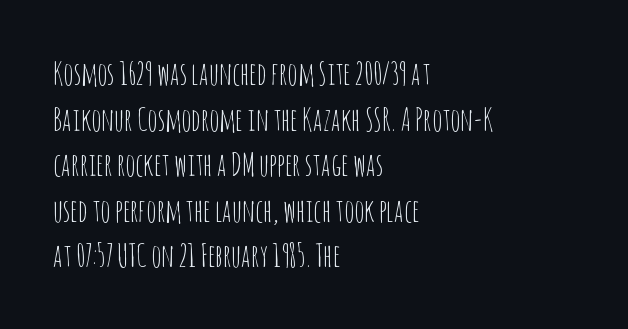
{"serif": "no", "italic": "no", "bold": "no", "weight": "thin", "width": "condensed", "stroke_contrast": "low", "x_height": "large", "monospaced": "no", "underline": "no", "align": "left", "line_spacing": "normal", "line_spacing_ratio": 1.47, "letter_spacing": "normal", "letter_spacing_em": 0.0, "glyph_px": 31}
